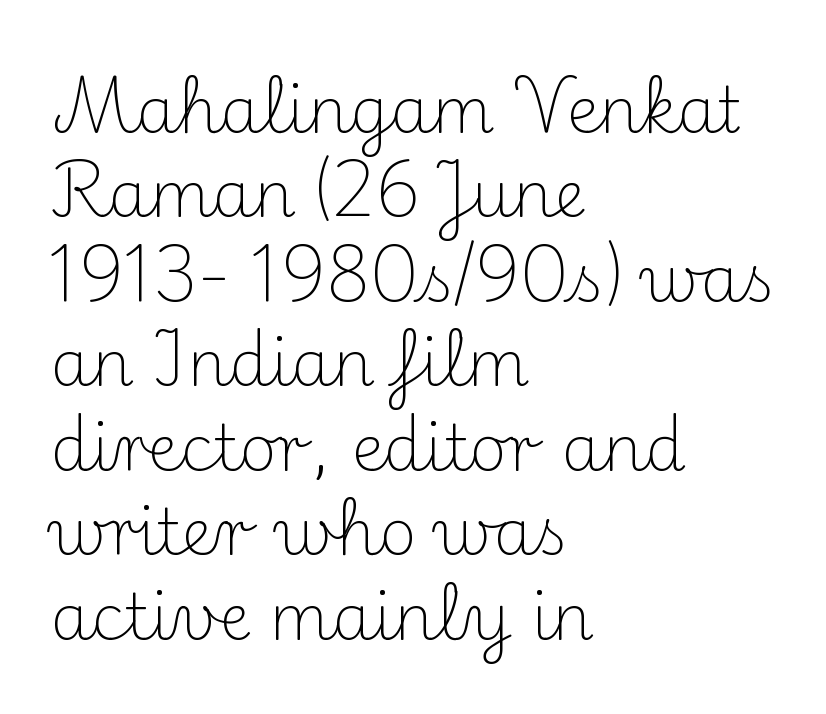
The image shows 64 px light serif type, upright; set left-aligned, normal line spacing (1.32x), normal letter spacing, not underlined; medium stroke contrast and a small x-height.
